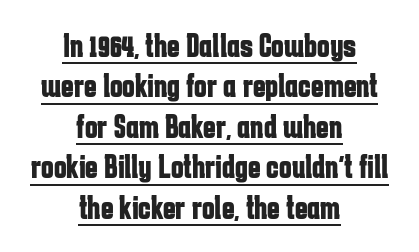
Stroke terminals: plain, sans-serif. The rendering uses a bold face; every stroke is thick and dark. This is underlined copy, the kind a proofreader might mark for attention. The specimen reads as upright at a glance. If you folded the block vertically in half, each line would mirror itself in length. Do the characters align in a grid? No, the font is proportional.
